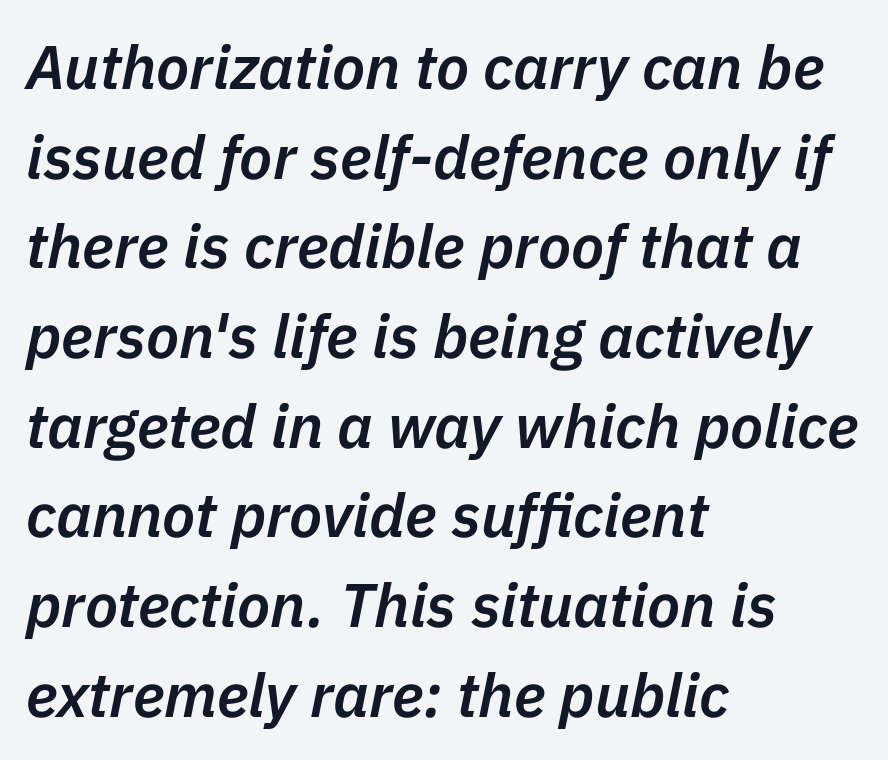
The image shows 61 px semibold type, italic (leaning right); set left-aligned, normal line spacing (1.47x), normal letter spacing, not underlined; low stroke contrast and a medium x-height.
